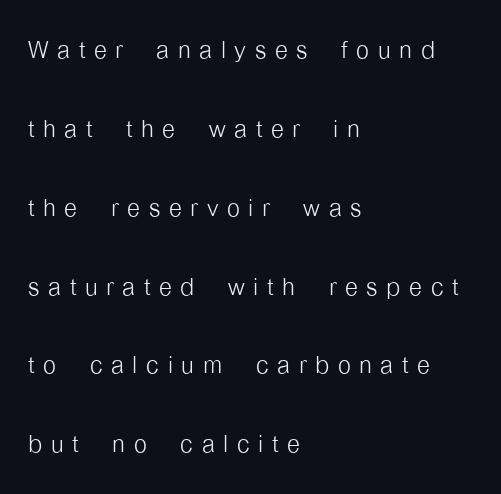
The tracking reads as deliberately expanded to a designer's eye. A typesetter would call this proportional, since set widths differ per character. Check the space under the baseline: it is left empty. Stroke mass is kept to a normal reading level or below.
